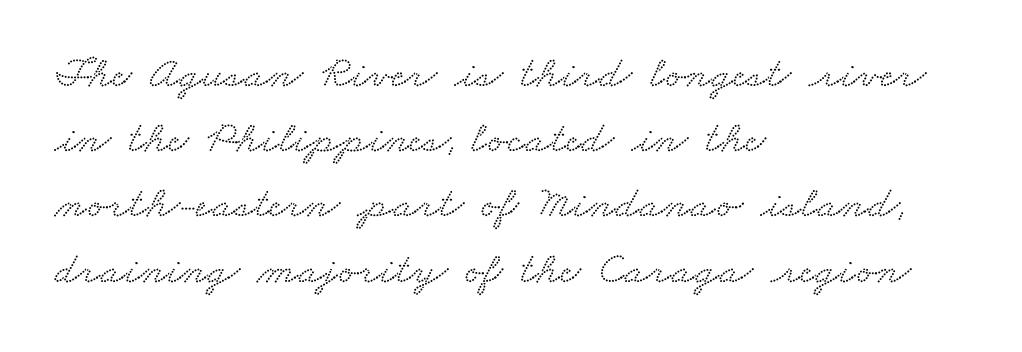
The image shows 45 px wide type; set left-aligned, normal line spacing (1.45x), normal letter spacing, not underlined; low stroke contrast and a small x-height.
